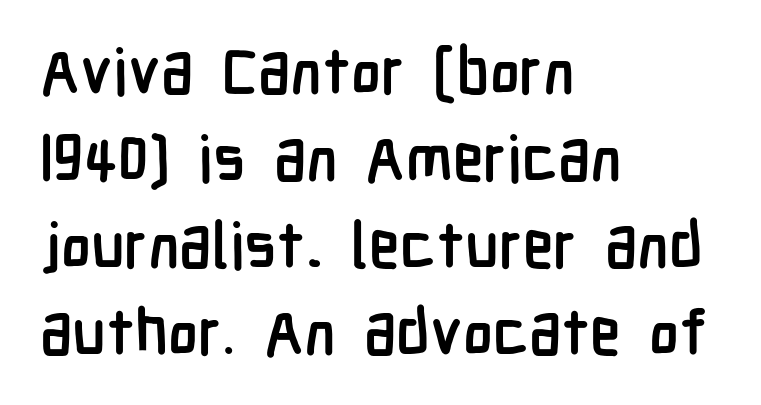
{"serif": "no", "italic": "no", "bold": "yes", "weight": "semibold", "width": "condensed", "stroke_contrast": "low", "x_height": "medium", "monospaced": "no", "underline": "no", "align": "left", "line_spacing": "normal", "line_spacing_ratio": 1.38, "letter_spacing": "normal", "letter_spacing_em": 0.0, "glyph_px": 63}
